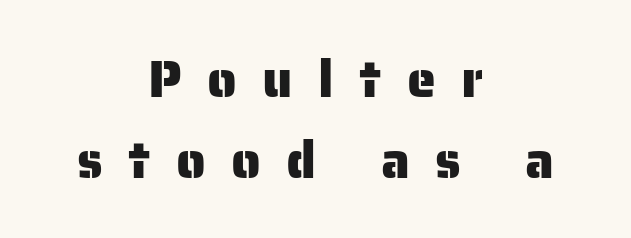
Alignment: centered. Spacing verdict: proportional, widths tailored to each character. Tracking here is generous; glyphs stand well apart from one another. A typesetter would mark this as roman, not italic. Compared with typical paragraphs, the rows here are spaced about the same. Type style note: lacks serifs.
